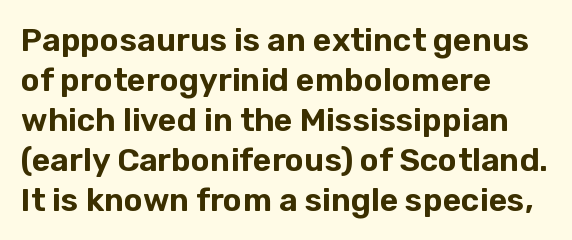
The typesetter chose a ragged-right arrangement here. Is there much room between lines? A standard amount, neither cramped nor airy. In terms of letterspacing, this is plain default setting. The typeface chosen for these lines omits serifs.
